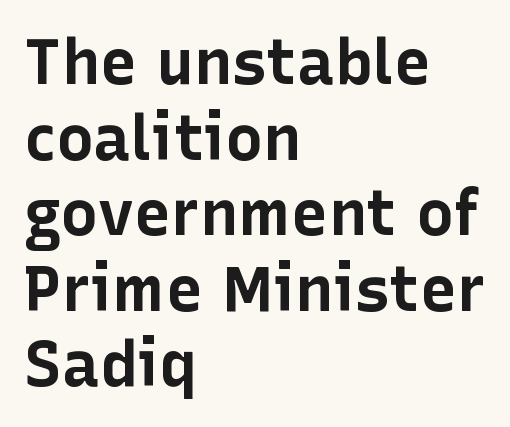
The image shows 63 px bold sans-serif type, upright; set left-aligned, line spacing 1.2x, normal letter spacing, not underlined; low stroke contrast and a medium x-height.
